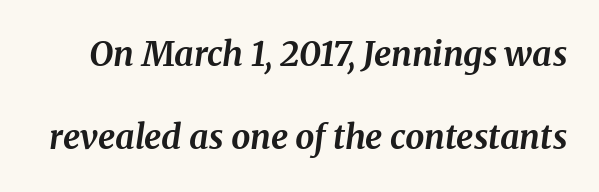
The image shows 34 px bold serif type, italic (leaning right); set loose line spacing (2.45x), normal letter spacing, not underlined; medium stroke contrast and a medium x-height.
